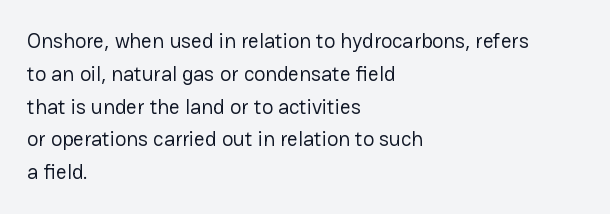
Upright lettering throughout. The rows are spaced the way most documents space them. These lines stack with their left ends in a neat column. The space beneath each line is pristine and unruled. This sample uses plain, unmodified letter spacing. Stem width sits at or under what a default text font uses.
